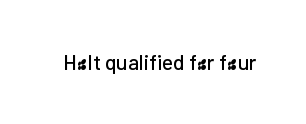
Every character sits straight up, as roman type does. The string is rendered with underlining switched off. Students, note that the glyphs here touch the page at normal intervals.
